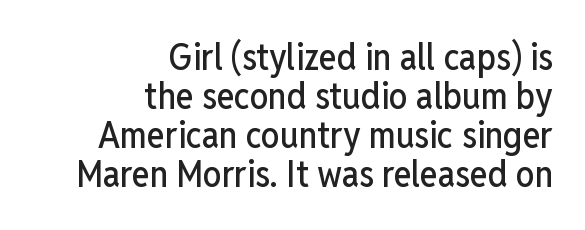
The image shows 37 px condensed sans-serif type, upright; set right-aligned, tight line spacing (1.05x), normal letter spacing, not underlined; low stroke contrast and a medium x-height.
